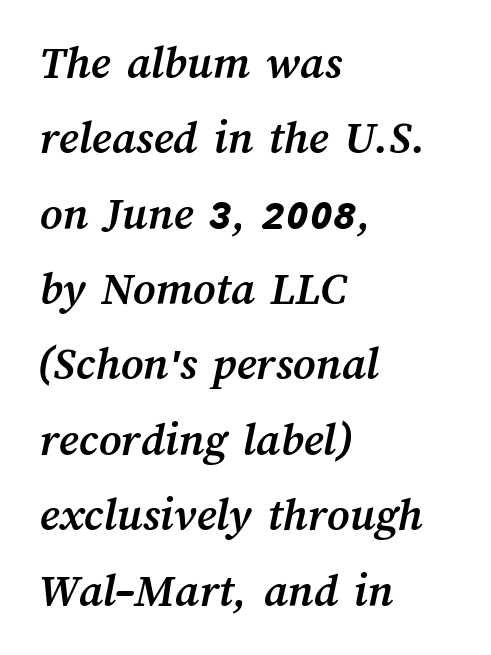
The image shows 48 px semibold type; set left-aligned, normal line spacing (1.57x), normal letter spacing, not underlined; medium stroke contrast and a medium x-height.
